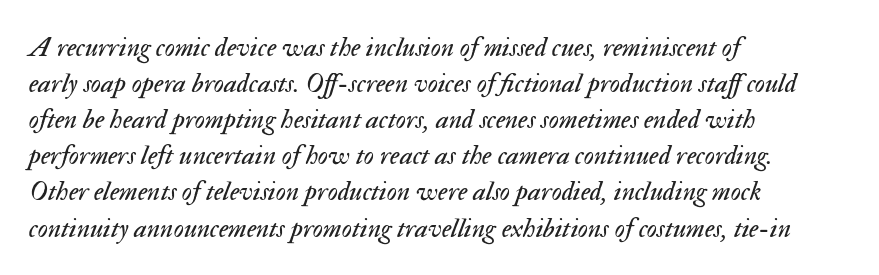
{"italic": "yes", "lean": "right", "slant_degrees": 17, "bold": "no", "weight": "regular", "width": "normal", "stroke_contrast": "medium", "x_height": "small", "monospaced": "no", "underline": "no", "align": "left", "line_spacing": "normal", "line_spacing_ratio": 1.29, "letter_spacing": "normal", "letter_spacing_em": 0.0, "glyph_px": 28}
